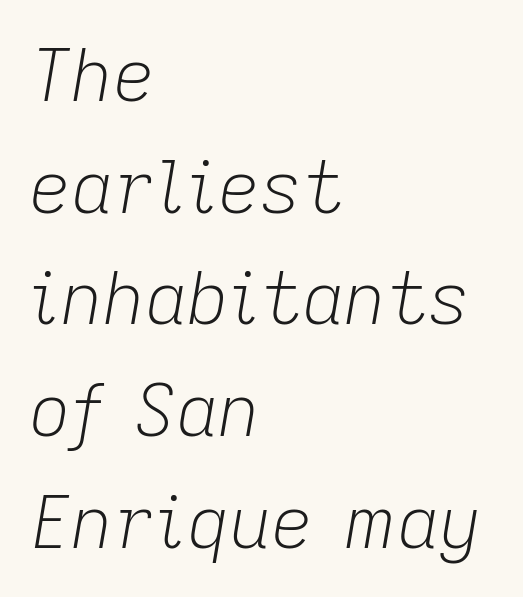
{"italic": "yes", "lean": "right", "slant_degrees": 9, "bold": "no", "weight": "light", "width": "normal", "stroke_contrast": "low", "x_height": "medium", "monospaced": "no", "underline": "no", "align": "left", "line_spacing": "normal", "line_spacing_ratio": 1.53, "letter_spacing": "normal", "letter_spacing_em": 0.0, "glyph_px": 73}
